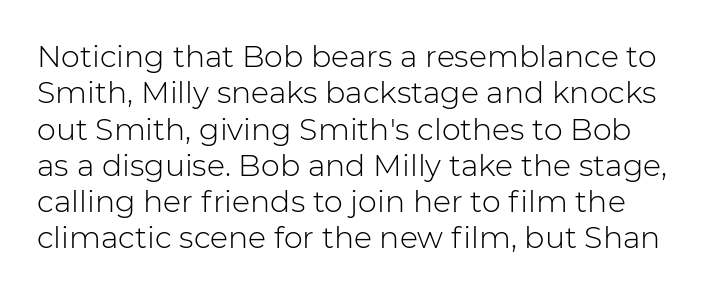
{"serif": "no", "italic": "no", "bold": "no", "weight": "light", "width": "normal", "stroke_contrast": "low", "x_height": "medium", "monospaced": "no", "underline": "no", "line_spacing_ratio": 1.21, "letter_spacing": "normal", "letter_spacing_em": 0.0, "glyph_px": 30}
